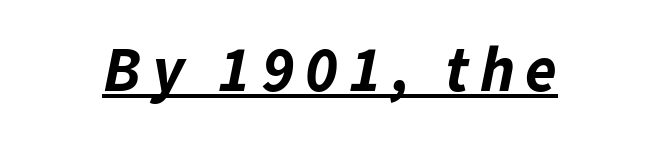
The rendering uses a bold face; every stroke is thick and dark. A typographer would call this underscored text. Posture: slanted. The lines in this sample share a center point and differ in where they start and stop. The letters advance in unequal steps, a hallmark of proportional type.
